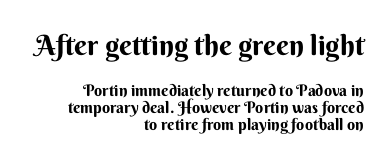
Nothing unusual about the tracking: characters are spaced as the font intends. Compare the two chunks: the upper has the greater cap height. The passage shown is typed in a proportional face where columns would drift. Classification — sans serif. Ordinary non-slanted type is in use.
